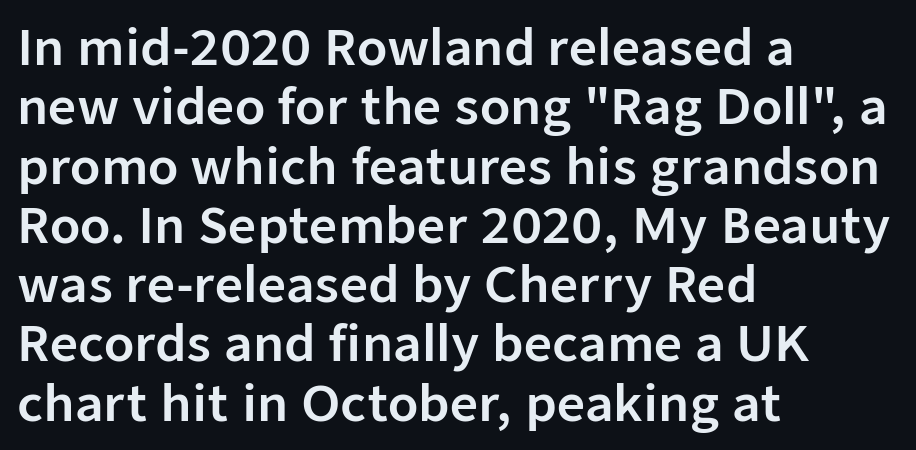
Q: Is the text italic (slanted)? A: No, it is upright.
Q: Is the typeface a serif or a sans-serif typeface? A: Sans-serif.
Q: Is the text underlined? A: No.
Q: How is the paragraph aligned? A: Left-aligned.
Q: Is the spacing between letters normal or unusually wide? A: Normal.
Q: Width (condensed, normal, or wide)? A: Normal.
Q: Stroke contrast? A: Low.
Q: x-height? A: Medium.
Q: Monospaced? A: No.
